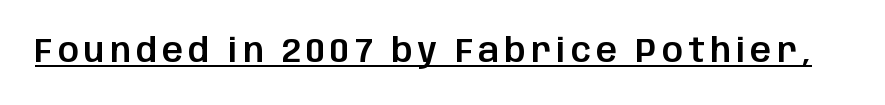
Q: Is the text italic (slanted)? A: No, it is upright.
Q: Is the typeface a serif or a sans-serif typeface? A: Sans-serif.
Q: Is the text underlined? A: Yes.
Q: Width (condensed, normal, or wide)? A: Normal.
Q: Stroke contrast? A: Low.
Q: x-height? A: Large.
Q: Monospaced? A: No.
